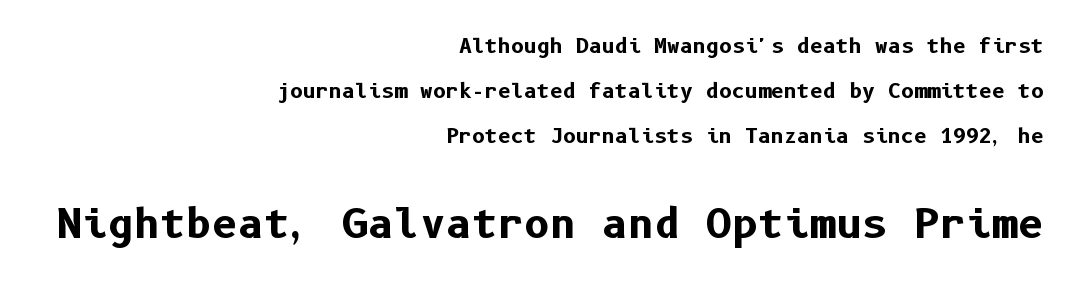
The image shows 40 px bold sans-serif type, upright; set right-aligned, loose line spacing (2.24x), normal letter spacing, not underlined; the second (bottom) block is 2.0x larger; low stroke contrast and a medium x-height.
